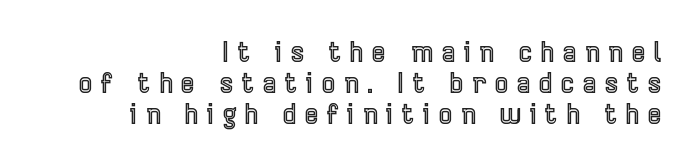
The image shows 28 px condensed type, upright; set right-aligned, tight line spacing (1.11x), unusually wide letter spacing (+0.32 em), not underlined; a medium x-height.
